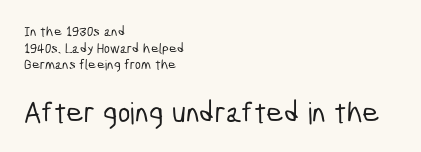
The image shows 30 px condensed sans-serif type; set left-aligned, line spacing 1.19x, normal letter spacing, not underlined; the second (bottom) block is 2.14x larger; low stroke contrast and a medium x-height.
